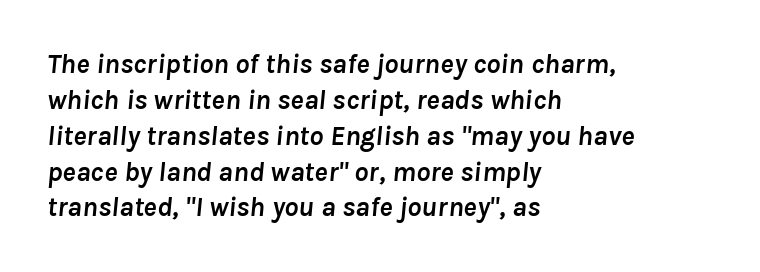
The image shows 28 px semibold type, italic (leaning right); set left-aligned, normal line spacing (1.28x), normal letter spacing, not underlined; low stroke contrast and a medium x-height.
